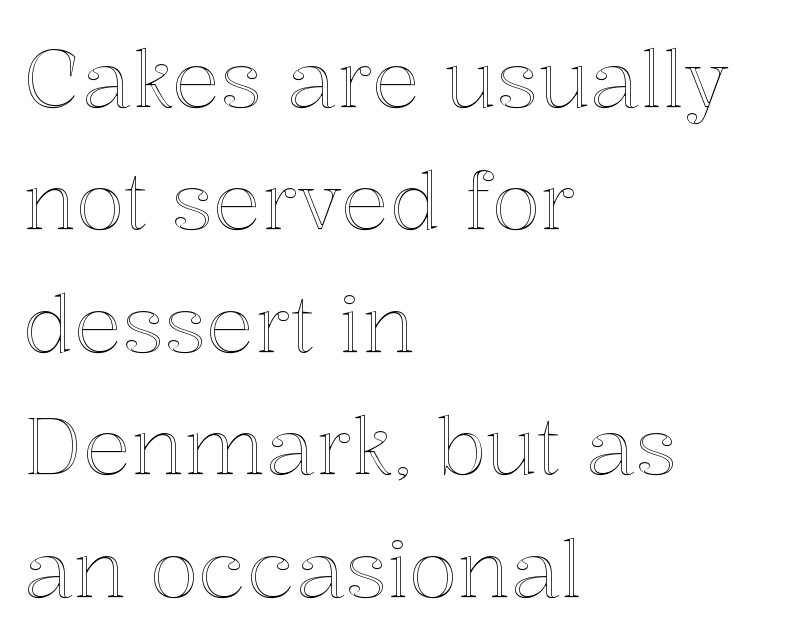
{"italic": "no", "width": "normal", "x_height": "medium", "monospaced": "no", "underline": "no", "align": "left", "line_spacing": "normal", "line_spacing_ratio": 1.53, "letter_spacing": "normal", "letter_spacing_em": 0.0, "glyph_px": 80}
